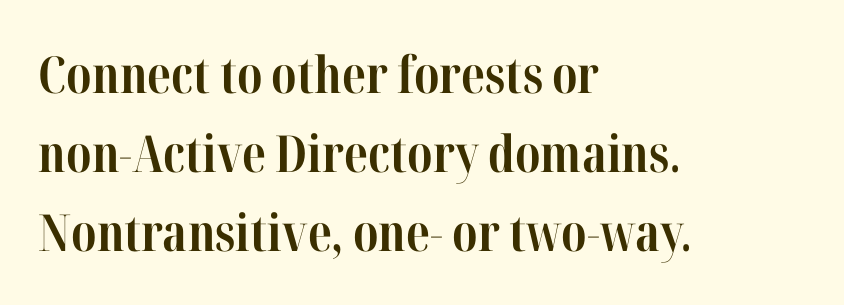
Q: Is the text bold? A: Yes.
Q: Is the text italic (slanted)? A: No, it is upright.
Q: Is the typeface a serif or a sans-serif typeface? A: Serif.
Q: Is the text underlined? A: No.
Q: How is the paragraph aligned? A: Left-aligned.
Q: Is the spacing between letters normal or unusually wide? A: Normal.
Q: Is the spacing between lines tight, normal or loose? A: Normal.
Q: Width (condensed, normal, or wide)? A: Condensed.
Q: Stroke contrast? A: High.
Q: x-height? A: Medium.
Q: Monospaced? A: No.
